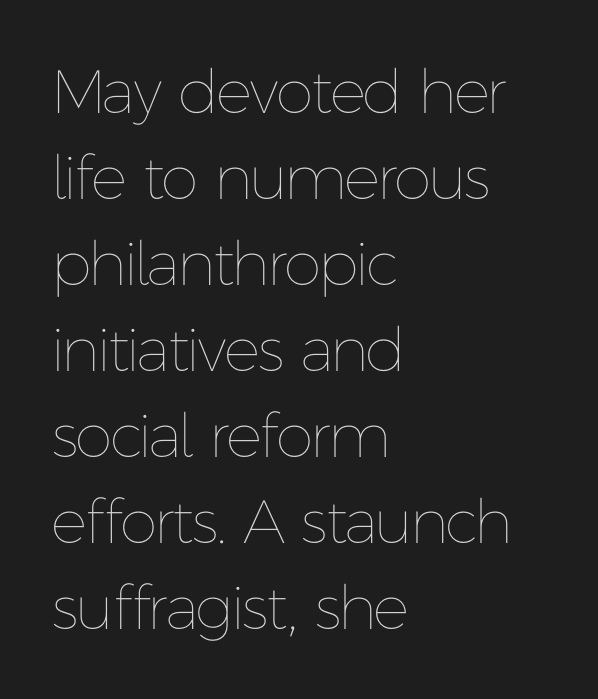
Q: Is the text bold? A: No.
Q: Is the text italic (slanted)? A: No, it is upright.
Q: Is the text underlined? A: No.
Q: How is the paragraph aligned? A: Left-aligned.
Q: Is the spacing between letters normal or unusually wide? A: Normal.
Q: Is the spacing between lines tight, normal or loose? A: Normal.
Q: Width (condensed, normal, or wide)? A: Normal.
Q: Stroke contrast? A: Low.
Q: x-height? A: Medium.
Q: Monospaced? A: No.
